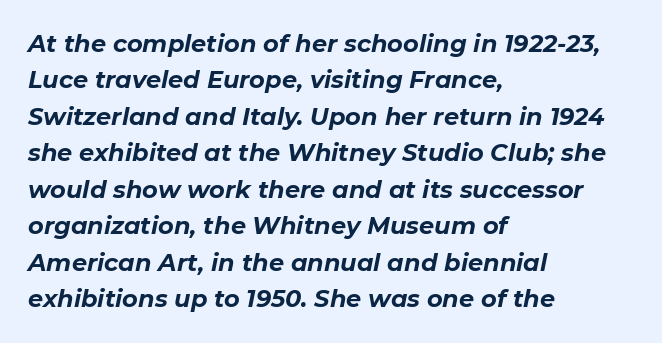
The image shows 24 px bold type, italic (leaning right); set left-aligned, normal line spacing (1.52x), normal letter spacing, not underlined.
